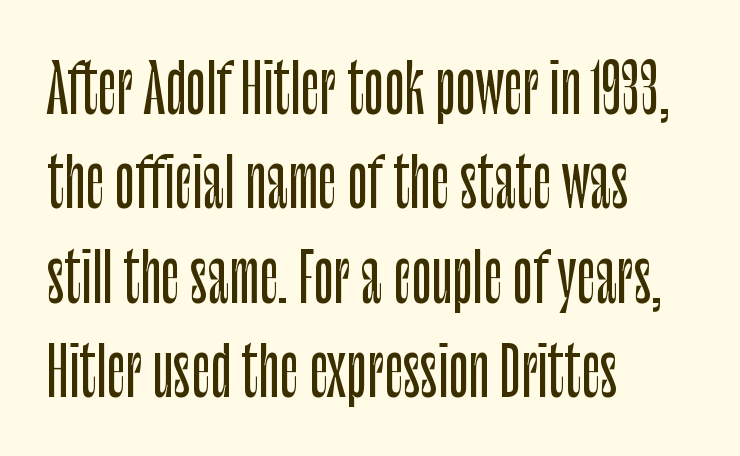
The image shows 66 px condensed sans-serif type, upright; set left-aligned, normal line spacing (1.43x), normal letter spacing, not underlined; low stroke contrast and a large x-height.
